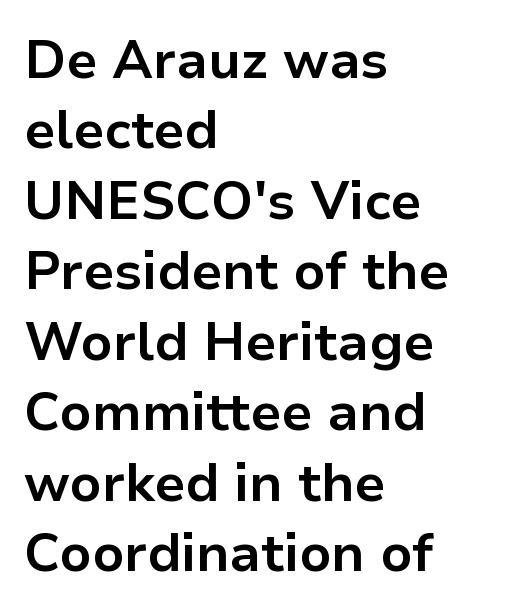
The image shows 53 px bold sans-serif type, upright; set left-aligned, normal line spacing (1.33x), normal letter spacing, not underlined; low stroke contrast and a medium x-height.
